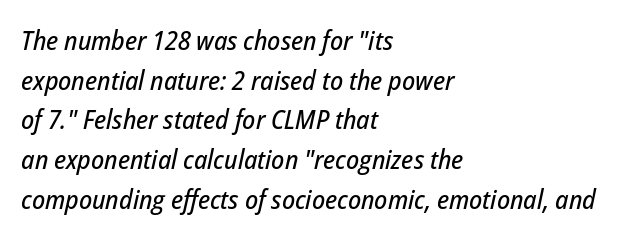
This is oblique type, the kind used for emphasis or titles. Check under the words: just untouched page. Summary of vertical rhythm: regular, with standard interline spacing. Typeset ragged right — the left edge is the straight one.
